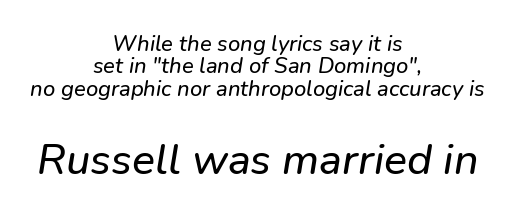
Q: Is the typeface a serif or a sans-serif typeface? A: Sans-serif.
Q: Is the text underlined? A: No.
Q: How is the paragraph aligned? A: Centered.
Q: Is the spacing between letters normal or unusually wide? A: Normal.
Q: Is the spacing between lines tight, normal or loose? A: Tight.
Q: Which block of text is set in a larger size, the first (top) or the second (bottom)? A: The second (bottom) one.
Q: Width (condensed, normal, or wide)? A: Normal.
Q: Stroke contrast? A: Low.
Q: x-height? A: Medium.
Q: Monospaced? A: No.
